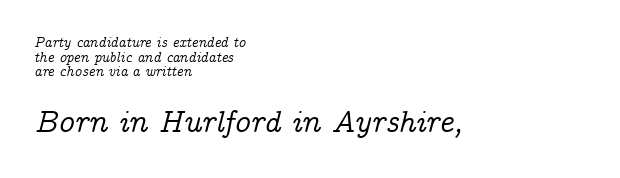
Where is the straight margin? On the left. This is oblique type, the kind used for emphasis or titles. A typesetter would call this proportional, since set widths differ per character. These lines huddle together more closely than default settings would place them.
